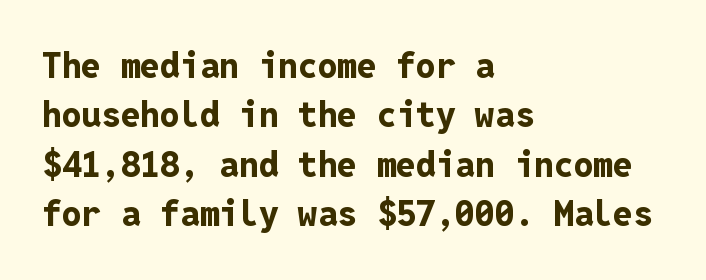
Vertical strokes here are truly vertical. A bare baseline throughout the passage. The rendering uses a moderate line-height, typical for paragraphs. This rendering leaves character spacing at its baseline value. Chunky letters — that's bold for sure.
